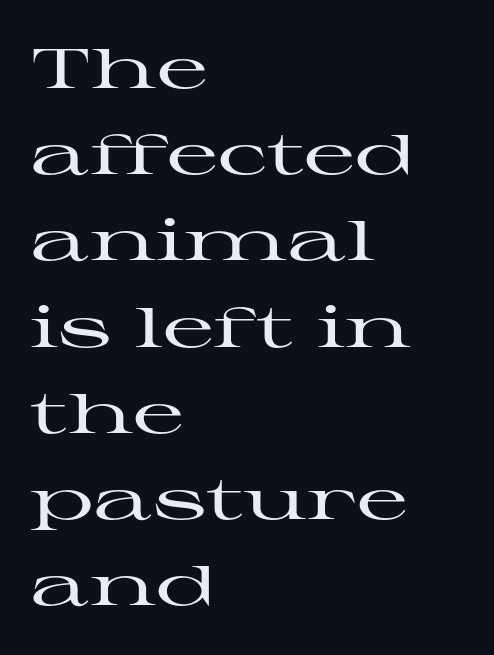
The baseline area is clear. Think of a printed novel: that variable character pitch is what you see here. Visually the block forms a straight wall on the left and a jagged coastline on the right. The line-height multiplier appears to be the usual default. What stands out about the letter spacing? Nothing — it is the standard amount.
